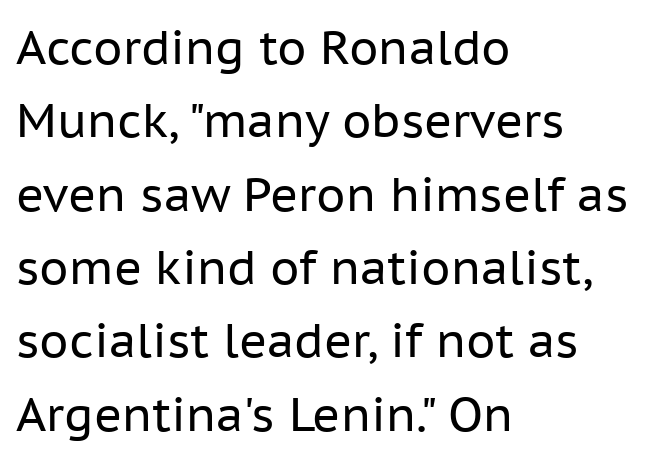
The image shows 47 px regular-weight sans-serif type, upright; set left-aligned, normal line spacing (1.56x), normal letter spacing, not underlined; low stroke contrast and a medium x-height.
